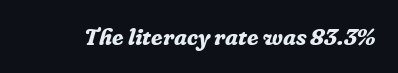
The image shows 23 px bold type, italic (leaning right); set normal letter spacing, not underlined.
